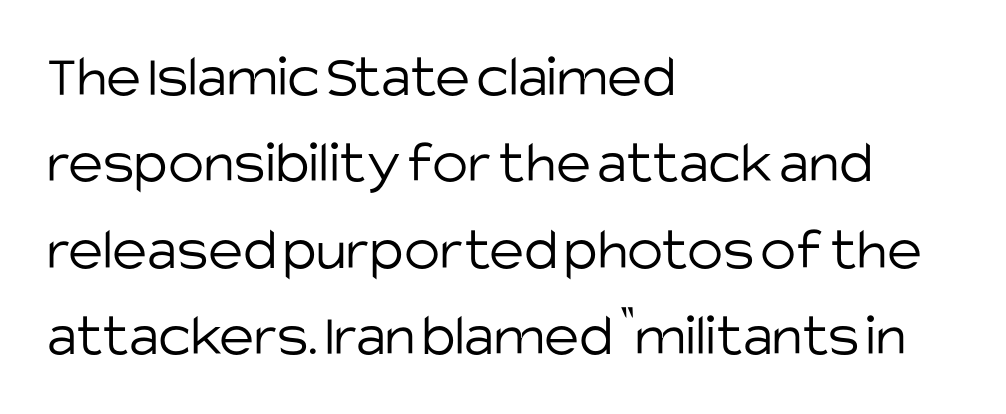
Does the copy run flush right? No — it runs flush left. The type family on display is of the sans-serif kind. The lines sit at an ordinary, default distance from one another. Here the glyphs are tracked normally, forming tight word shapes.
